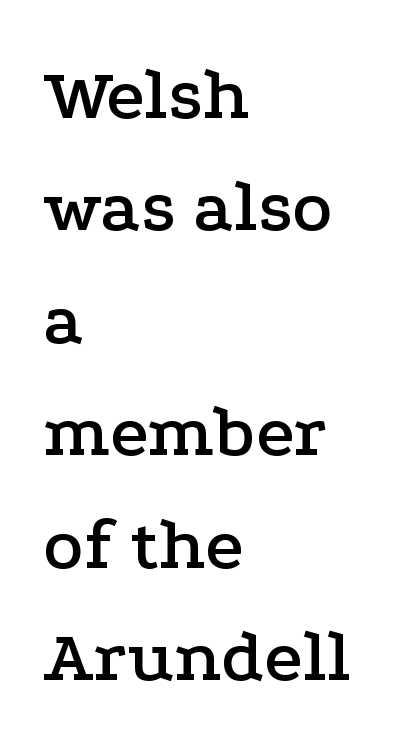
I'd call this a serif setting — the letters wear small feet. Type without underlining. Horizontal alignment here is leftward, the default for most running prose. A typesetter would mark this as roman, not italic. The letterforms sit shoulder to shoulder at normal distance.
